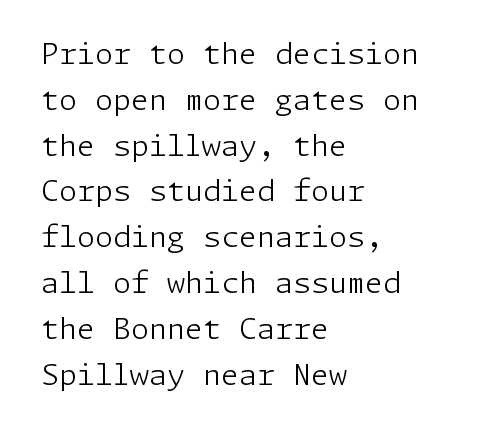
The image shows 29 px light sans-serif type, upright; set left-aligned, normal line spacing (1.58x), normal letter spacing, not underlined; low stroke contrast and a medium x-height.
